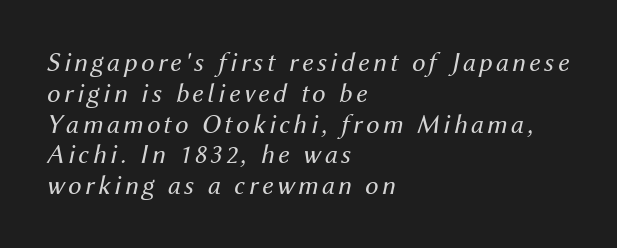
Baseline-to-baseline distance is barely more than the letter height. The foot of each line stays bare and open. Notice how the stems are inclined rather than vertical — that's the hallmark of italics. Compared with a centered layout, this one pins lines to the left instead. Weight: not bold — regular or lighter.
